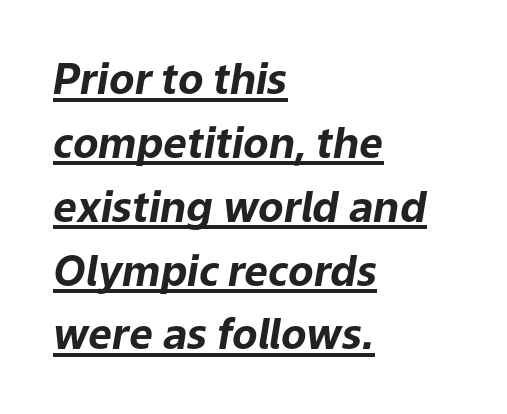
Q: Is the text bold? A: Yes.
Q: Is the text italic (slanted)? A: Yes, it leans right by about 9 degrees.
Q: Is the text underlined? A: Yes.
Q: How is the paragraph aligned? A: Left-aligned.
Q: Is the spacing between letters normal or unusually wide? A: Normal.
Q: Is the spacing between lines tight, normal or loose? A: Normal.
Q: Width (condensed, normal, or wide)? A: Normal.
Q: Stroke contrast? A: Low.
Q: x-height? A: Medium.
Q: Monospaced? A: No.
